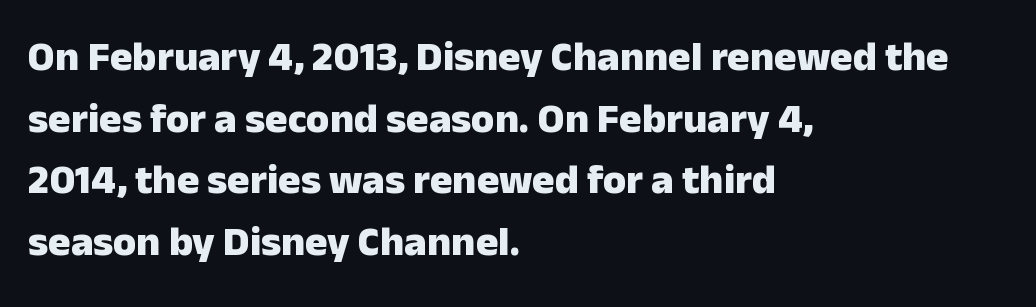
The axis of the letterforms is exactly vertical. Is this a sans? Yes — the strokes have no serifs. Just letters on the line, the space beneath them empty. Proportional: the letters do not fall into vertical columns.
